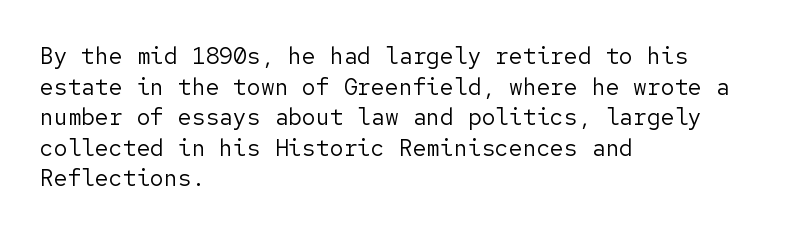
Vertical spacing — default. The text block is weighted toward the left margin, trailing off unevenly rightward. The baseline area is clear. These lines keep a tight, regular rhythm from letter to letter. No extra ink here — the face is not bold.
